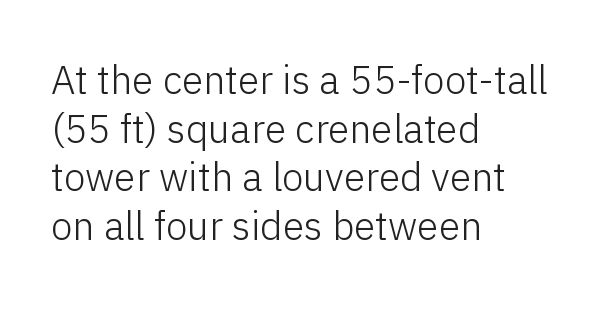
The type is set solid horizontally, with unmodified tracking. Designer's note — italics off, roman on. How would I describe the line gaps? Plain and ordinary. Any mark beneath the type? The region is blank. Do the characters align in a grid? No, the font is proportional.
